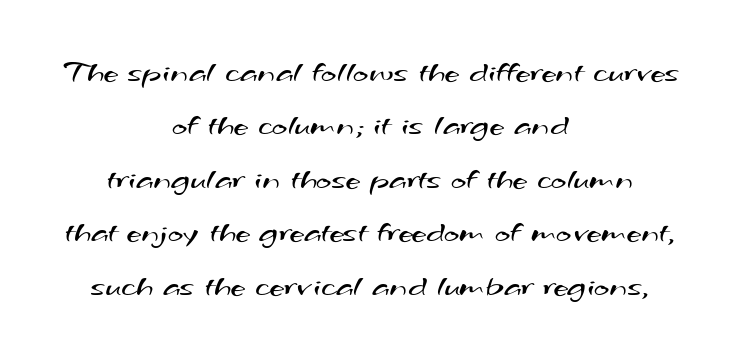
{"serif": "no", "bold": "no", "weight": "regular", "width": "wide", "stroke_contrast": "medium", "x_height": "small", "monospaced": "no", "underline": "no", "align": "center", "line_spacing": "normal", "line_spacing_ratio": 1.62, "letter_spacing": "normal", "letter_spacing_em": 0.0, "glyph_px": 33}
